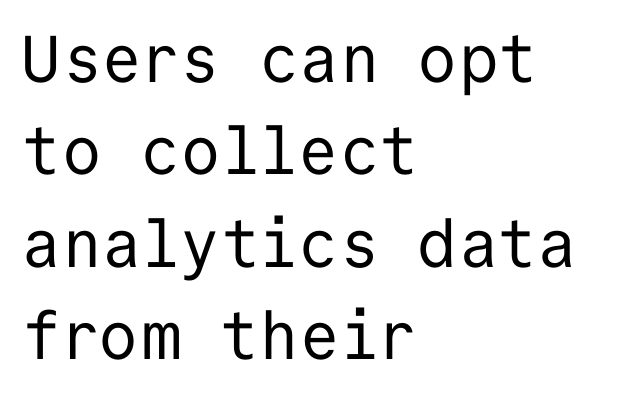
{"serif": "no", "italic": "no", "bold": "no", "weight": "regular", "width": "normal", "stroke_contrast": "low", "x_height": "medium", "monospaced": "yes", "underline": "no", "align": "left", "line_spacing": "normal", "line_spacing_ratio": 1.4, "letter_spacing": "normal", "letter_spacing_em": 0.0, "glyph_px": 66}
